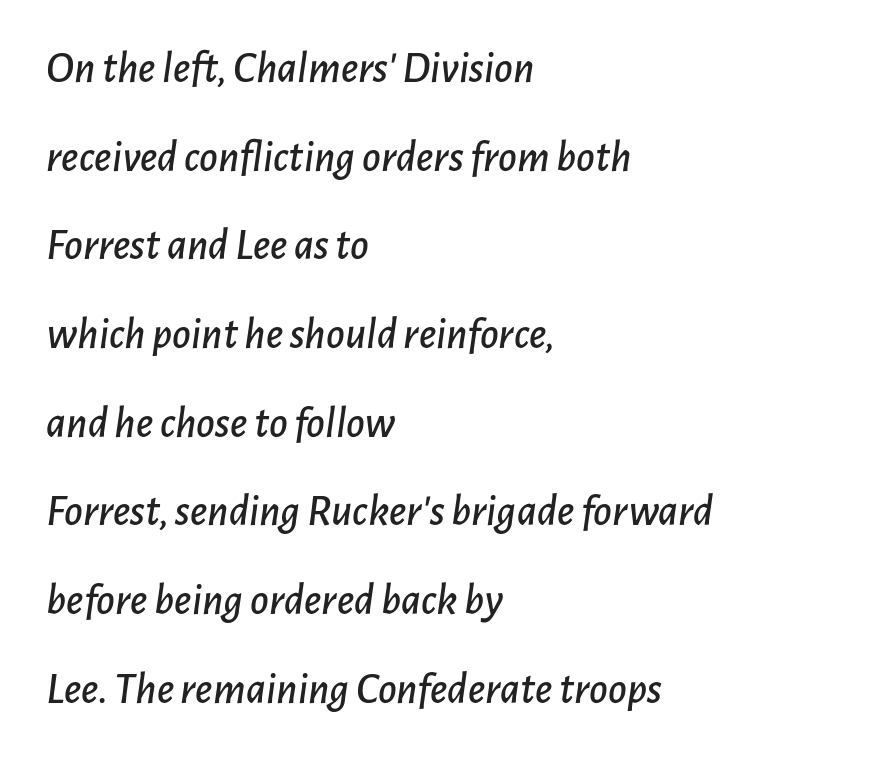
The image shows 45 px text type, italic (leaning right); set left-aligned, loose line spacing (1.97x), normal letter spacing, not underlined; low stroke contrast and a medium x-height.
